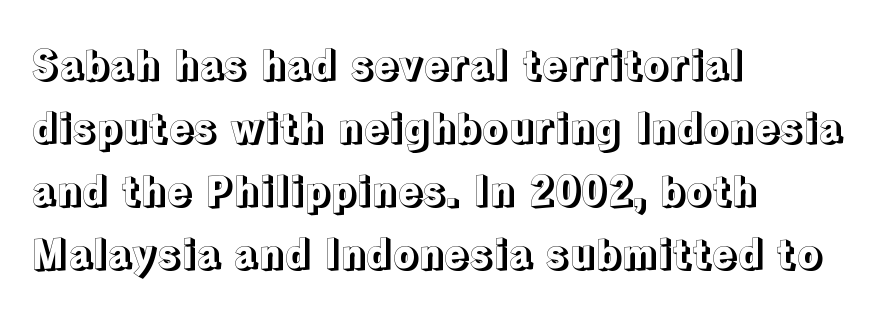
The image shows 41 px text type, upright; set left-aligned, normal line spacing (1.54x), normal letter spacing, not underlined; a medium x-height.
